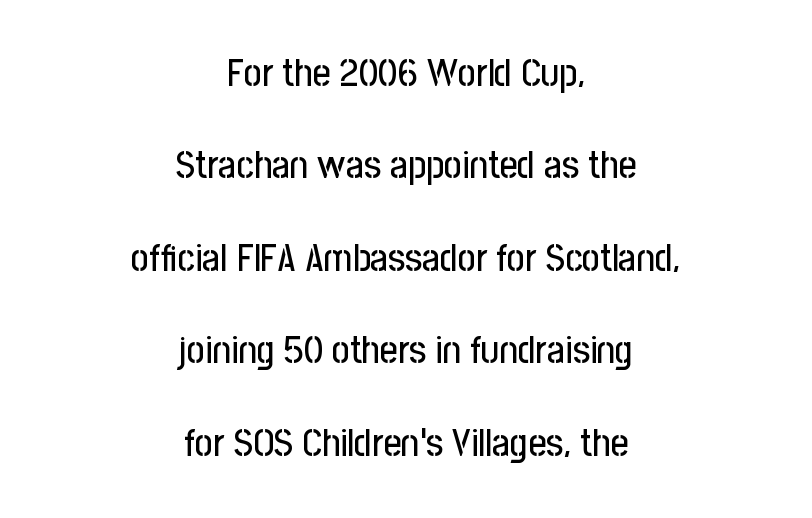
{"serif": "no", "italic": "no", "width": "condensed", "stroke_contrast": "low", "x_height": "medium", "monospaced": "no", "underline": "no", "align": "center", "line_spacing": "loose", "line_spacing_ratio": 2.37, "letter_spacing": "normal", "letter_spacing_em": 0.0, "glyph_px": 39}
